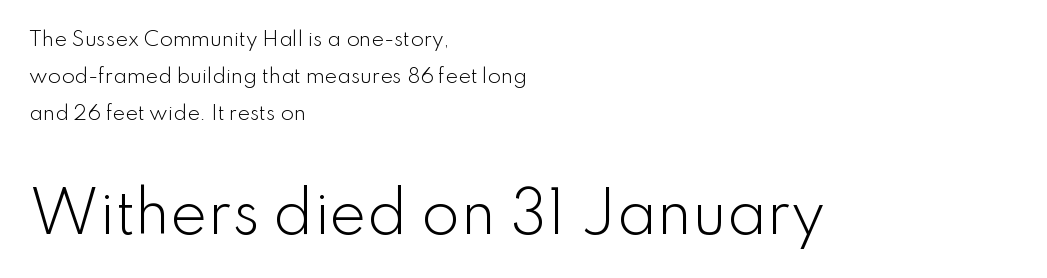
{"serif": "no", "italic": "no", "bold": "no", "weight": "light", "width": "normal", "stroke_contrast": "low", "x_height": "small", "monospaced": "no", "underline": "no", "align": "left", "line_spacing": "loose", "line_spacing_ratio": 1.95, "letter_spacing": "normal", "letter_spacing_em": 0.0, "larger_block": "second", "size_ratio": 2.95, "glyph_px": 56}
